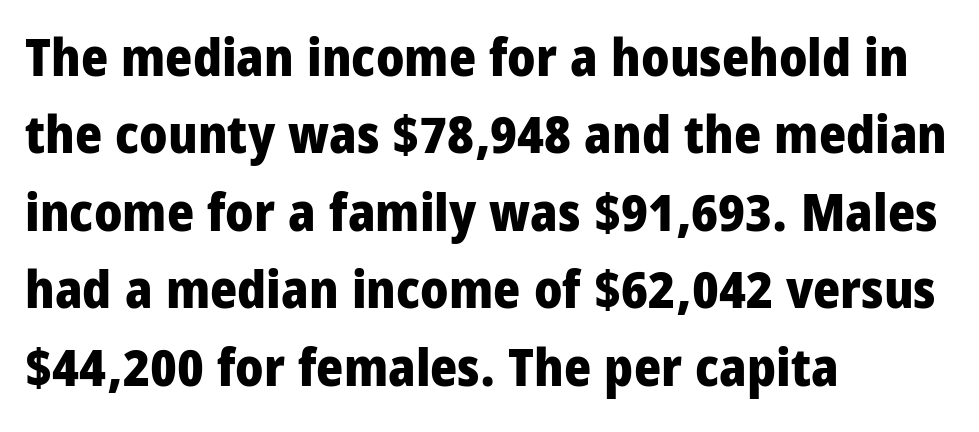
A roman cut, with each character standing at attention. Nothing unusual about the tracking: characters are spaced as the font intends. Caption: multi-line text, flush left, ragged right. The font family rendered here belongs to the sans-serif group.
